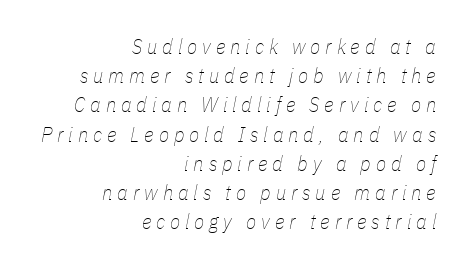
Q: Is the text bold? A: No.
Q: Is the text italic (slanted)? A: Yes, it leans right by about 11 degrees.
Q: Is the text underlined? A: No.
Q: How is the paragraph aligned? A: Right-aligned.
Q: Is the spacing between letters normal or unusually wide? A: Unusually wide.
Q: Is the spacing between lines tight, normal or loose? A: Normal.
